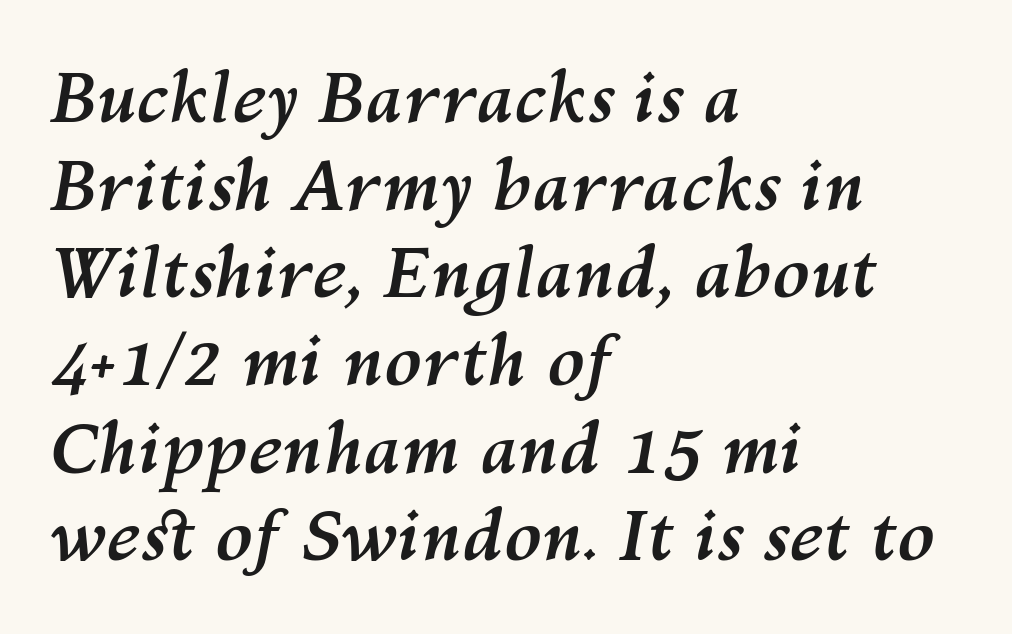
{"italic": "yes", "lean": "right", "slant_degrees": 10, "bold": "yes", "weight": "semibold", "width": "normal", "stroke_contrast": "medium", "x_height": "medium", "monospaced": "no", "underline": "no", "align": "left", "line_spacing": "normal", "line_spacing_ratio": 1.27, "letter_spacing": "normal", "letter_spacing_em": 0.0, "glyph_px": 69}
